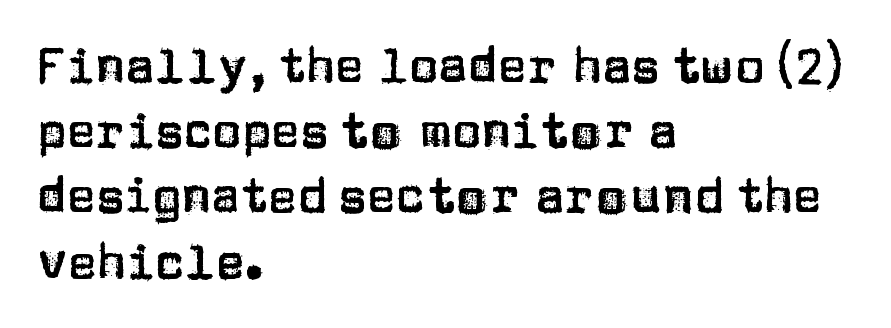
Character widths vary here, with narrow letters taking less room than wide ones. Honestly, the letter spacing is just normal — you wouldn't notice it. Leading: standard. Examine the stroke ends and you'll find no serifs. Has an underline been added? It has not.
